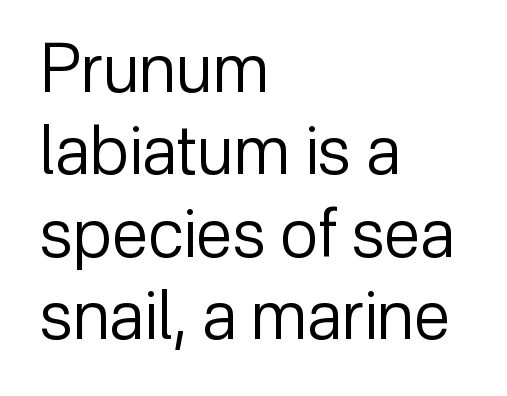
Q: Is the text bold? A: No.
Q: Is the text italic (slanted)? A: No, it is upright.
Q: Is the typeface a serif or a sans-serif typeface? A: Sans-serif.
Q: Is the text underlined? A: No.
Q: How is the paragraph aligned? A: Left-aligned.
Q: Is the spacing between letters normal or unusually wide? A: Normal.
Q: Width (condensed, normal, or wide)? A: Normal.
Q: Stroke contrast? A: Low.
Q: x-height? A: Medium.
Q: Monospaced? A: No.
